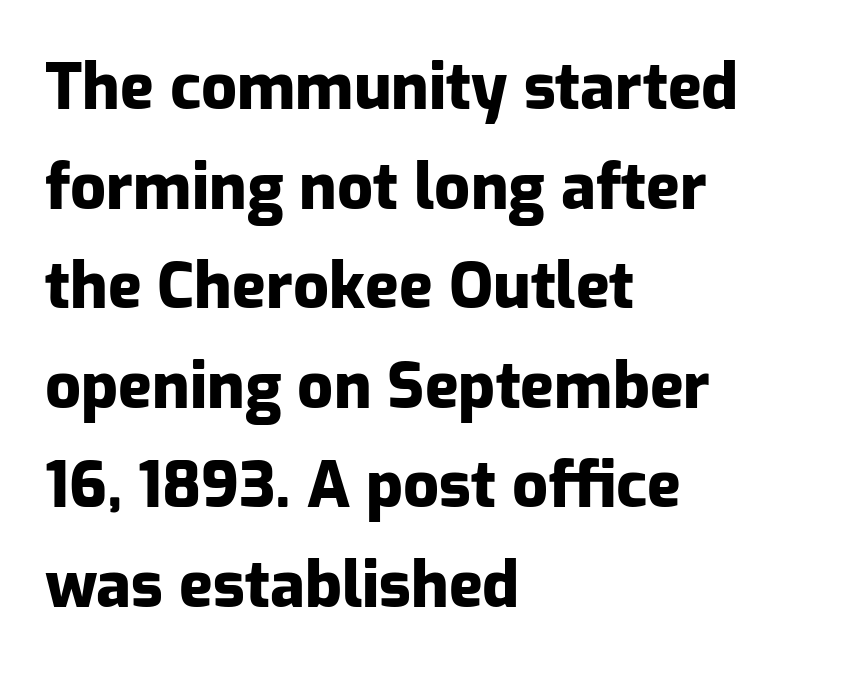
The image shows 63 px heavy sans-serif type, upright; set left-aligned, normal line spacing (1.58x), normal letter spacing, not underlined; low stroke contrast and a medium x-height.
